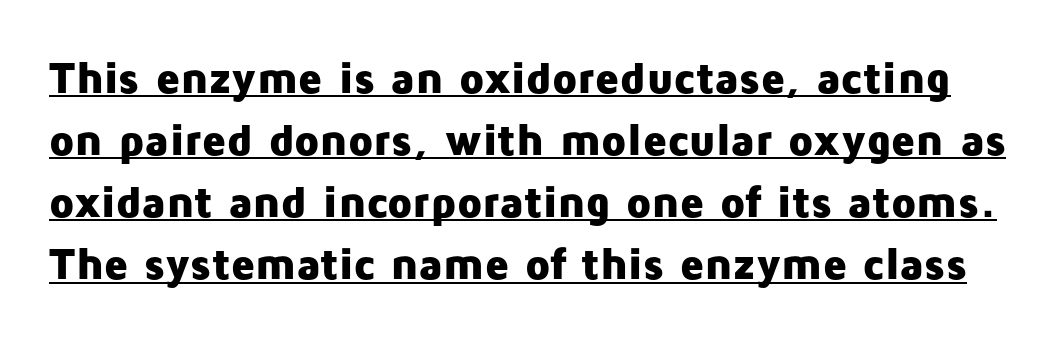
You can tell from the bare stems that sans-serif type was used. How heavy is the stroke? Heavy — this is a bold. The rendering uses the underline text-decoration. Line spacing here is normal. Tracking here is standard; glyphs follow each other at the usual distance. Here the designer chose a conventional face with non-uniform glyph widths.
